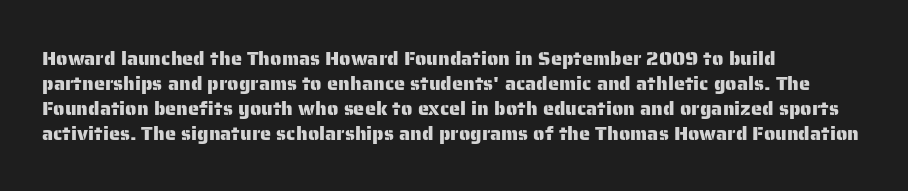
{"italic": "no", "underline": "no", "align": "left", "line_spacing": "normal", "line_spacing_ratio": 1.25, "letter_spacing": "normal", "letter_spacing_em": 0.0, "glyph_px": 20}
